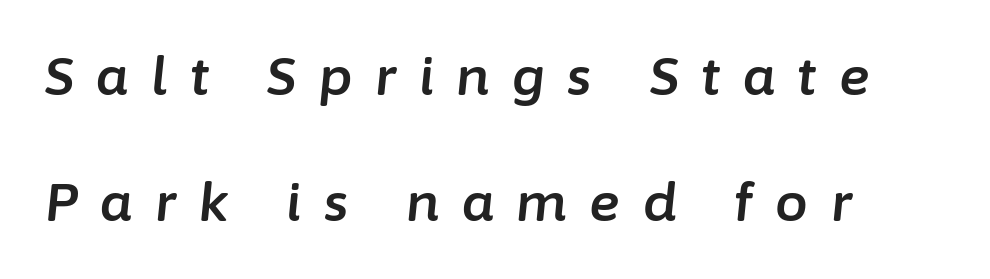
Q: Is the text italic (slanted)? A: Yes, it leans right by about 6 degrees.
Q: Is the text underlined? A: No.
Q: How is the paragraph aligned? A: Left-aligned.
Q: Is the spacing between letters normal or unusually wide? A: Unusually wide.
Q: Is the spacing between lines tight, normal or loose? A: Loose.
Q: Width (condensed, normal, or wide)? A: Normal.
Q: Stroke contrast? A: Low.
Q: x-height? A: Medium.
Q: Monospaced? A: No.
